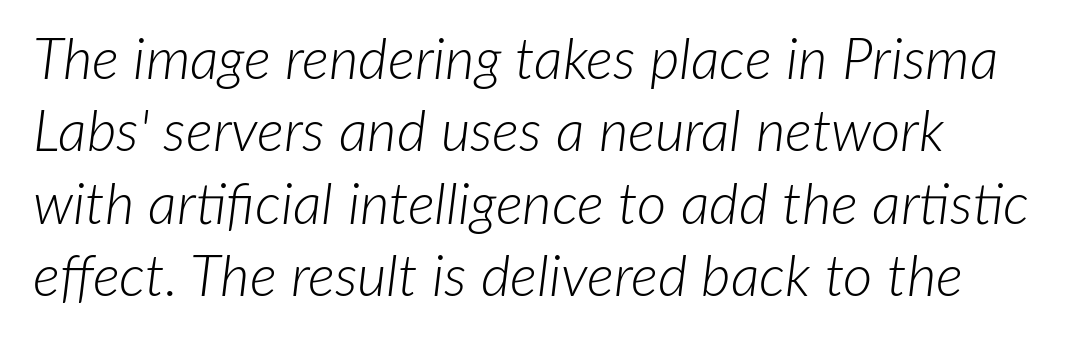
Q: Is the text bold? A: No.
Q: Is the text italic (slanted)? A: Yes, it leans right by about 7 degrees.
Q: Is the text underlined? A: No.
Q: Is the spacing between letters normal or unusually wide? A: Normal.
Q: Is the spacing between lines tight, normal or loose? A: Normal.
Q: Width (condensed, normal, or wide)? A: Normal.
Q: Stroke contrast? A: Low.
Q: x-height? A: Medium.
Q: Monospaced? A: No.
